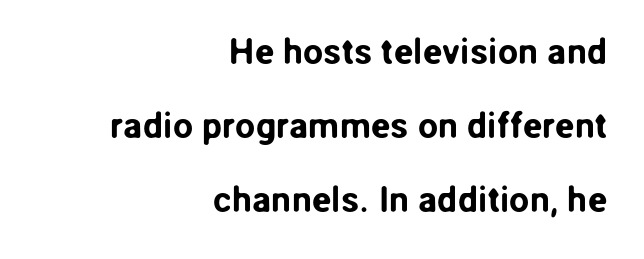
The image shows 36 px sans-serif type, upright; set right-aligned, loose line spacing (2.06x), normal letter spacing, not underlined; low stroke contrast and a medium x-height.
